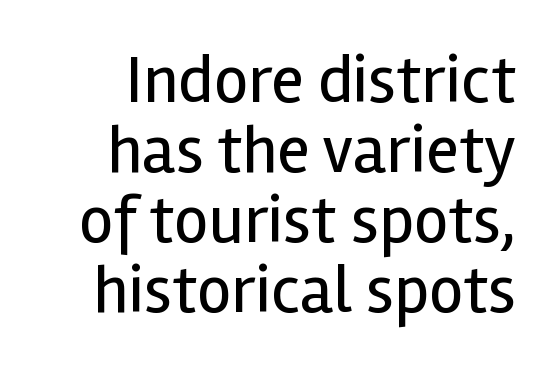
{"serif": "no", "italic": "no", "bold": "no", "weight": "regular", "width": "normal", "x_height": "medium", "monospaced": "no", "underline": "no", "line_spacing": "tight", "line_spacing_ratio": 1.03, "letter_spacing": "normal", "letter_spacing_em": 0.0, "glyph_px": 68}
